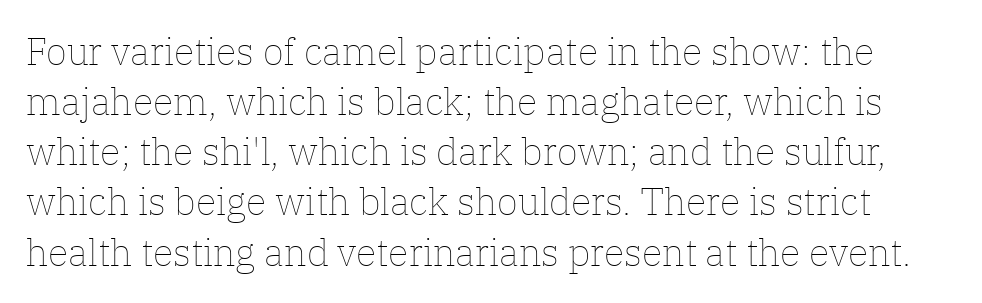
Ordinary non-slanted type is in use. Type without underlining. You could not count columns in this text — the font is proportionally spaced. The leading is moderate, giving the passage an even texture. A light-to-regular cut is what we see here. This rendering leaves character spacing at its baseline value.
